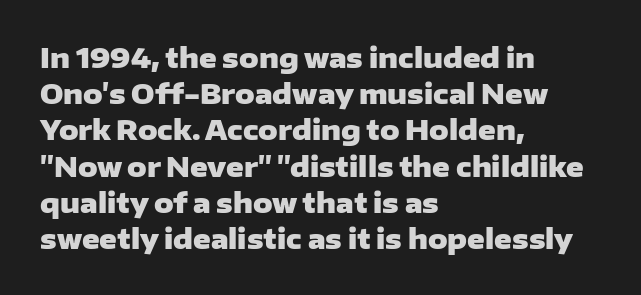
Q: Is the text bold? A: Yes.
Q: Is the text italic (slanted)? A: No, it is upright.
Q: Is the text underlined? A: No.
Q: How is the paragraph aligned? A: Left-aligned.
Q: Is the spacing between letters normal or unusually wide? A: Normal.
Q: Is the spacing between lines tight, normal or loose? A: Normal.
